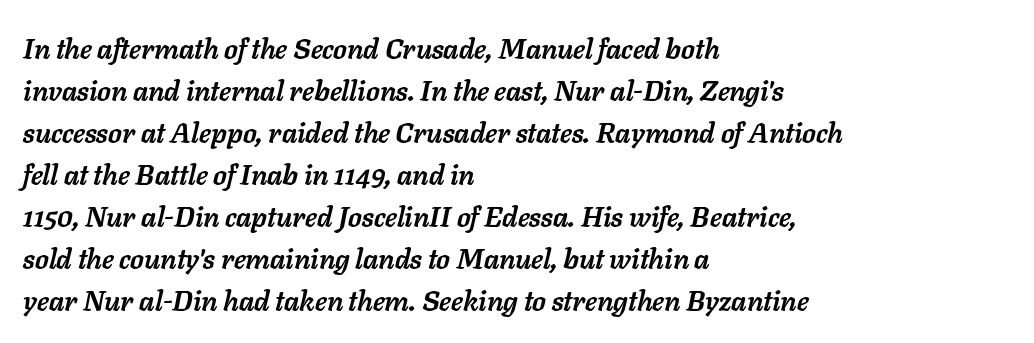
{"italic": "yes", "lean": "right", "slant_degrees": 11, "bold": "yes", "weight": "semibold", "width": "normal", "stroke_contrast": "low", "x_height": "medium", "monospaced": "no", "underline": "no", "align": "left", "line_spacing": "normal", "line_spacing_ratio": 1.5, "letter_spacing": "normal", "letter_spacing_em": 0.0, "glyph_px": 28}
